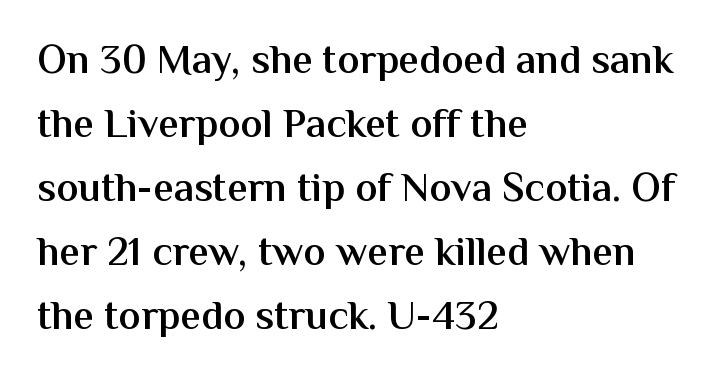
Style check: upright. No extra tracking has been applied to these lines. Typographically, this falls in the sans-serif category. Alignment: flush left. The string is rendered with underlining switched off. Successive baselines arrive at the customary interval.
